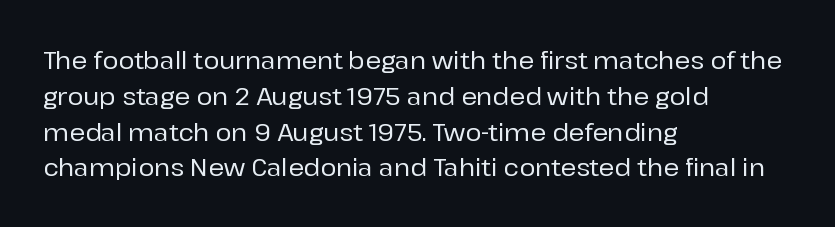
Q: Is the text italic (slanted)? A: No, it is upright.
Q: Is the text underlined? A: No.
Q: How is the paragraph aligned? A: Left-aligned.
Q: Is the spacing between letters normal or unusually wide? A: Normal.
Q: Is the spacing between lines tight, normal or loose? A: Normal.
